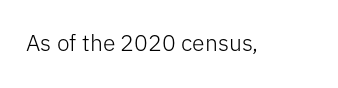
Q: Is the text bold? A: No.
Q: Is the text italic (slanted)? A: No, it is upright.
Q: Is the text underlined? A: No.
Q: Is the spacing between letters normal or unusually wide? A: Normal.
